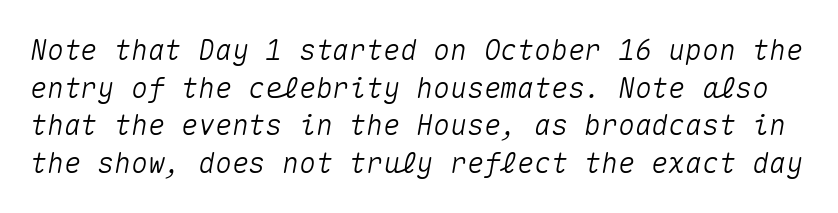
The image shows 28 px text type, italic (leaning right), monospaced; set normal line spacing (1.34x), normal letter spacing, not underlined; medium stroke contrast and a medium x-height.
